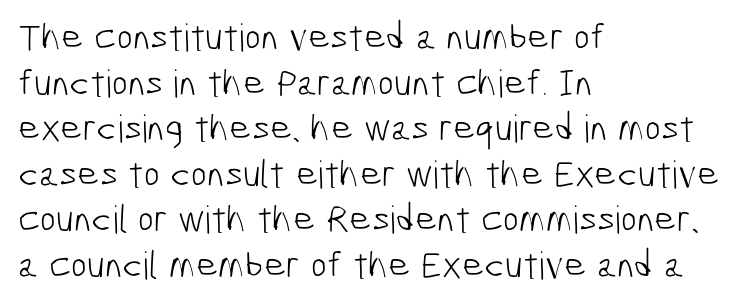
The image shows 38 px light, condensed sans-serif type; set left-aligned, line spacing 1.2x, normal letter spacing, not underlined; low stroke contrast and a medium x-height.
